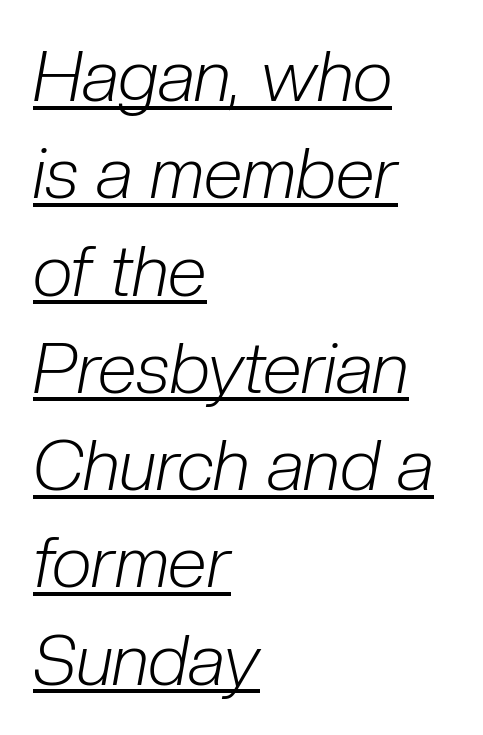
Q: Is the text bold? A: No.
Q: Is the text italic (slanted)? A: Yes, it leans right by about 10 degrees.
Q: Is the text underlined? A: Yes.
Q: How is the paragraph aligned? A: Left-aligned.
Q: Is the spacing between letters normal or unusually wide? A: Normal.
Q: Is the spacing between lines tight, normal or loose? A: Normal.
Q: Width (condensed, normal, or wide)? A: Condensed.
Q: Stroke contrast? A: Low.
Q: x-height? A: Medium.
Q: Monospaced? A: No.
